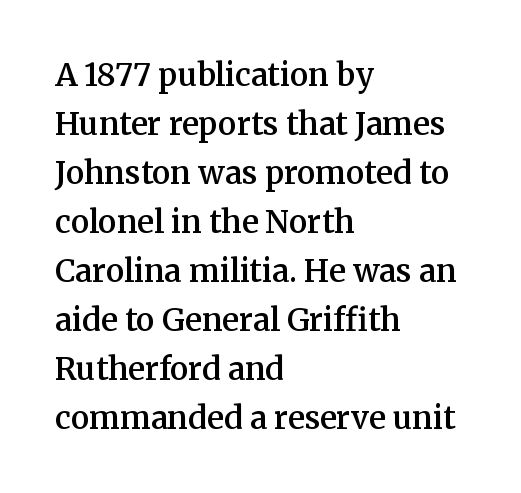
Q: Is the text bold? A: Semi-bold.
Q: Is the text italic (slanted)? A: No, it is upright.
Q: Is the typeface a serif or a sans-serif typeface? A: Serif.
Q: Is the text underlined? A: No.
Q: How is the paragraph aligned? A: Left-aligned.
Q: Is the spacing between letters normal or unusually wide? A: Normal.
Q: Is the spacing between lines tight, normal or loose? A: Normal.
Q: Width (condensed, normal, or wide)? A: Normal.
Q: Stroke contrast? A: Medium.
Q: x-height? A: Medium.
Q: Monospaced? A: No.
